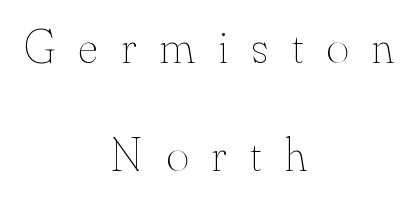
{"italic": "no", "bold": "no", "weight": "thin", "width": "normal", "stroke_contrast": "medium", "x_height": "small", "monospaced": "no", "underline": "no", "align": "center", "line_spacing": "loose", "line_spacing_ratio": 2.25, "letter_spacing": "wide", "letter_spacing_em": 0.49, "glyph_px": 48}
